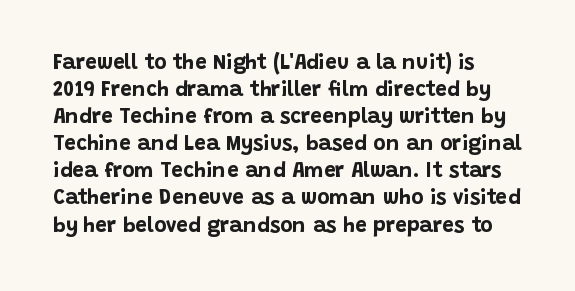
Q: Is the text bold? A: Yes.
Q: Is the text italic (slanted)? A: No, it is upright.
Q: Is the text underlined? A: No.
Q: How is the paragraph aligned? A: Left-aligned.
Q: Is the spacing between letters normal or unusually wide? A: Normal.
Q: Is the spacing between lines tight, normal or loose? A: Normal.
